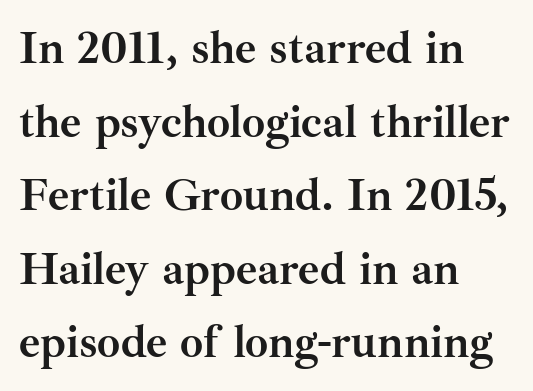
{"serif": "yes", "italic": "no", "bold": "yes", "weight": "semibold", "width": "normal", "stroke_contrast": "medium", "x_height": "small", "monospaced": "no", "underline": "no", "align": "left", "line_spacing": "normal", "line_spacing_ratio": 1.6, "letter_spacing": "normal", "letter_spacing_em": 0.0, "glyph_px": 46}
